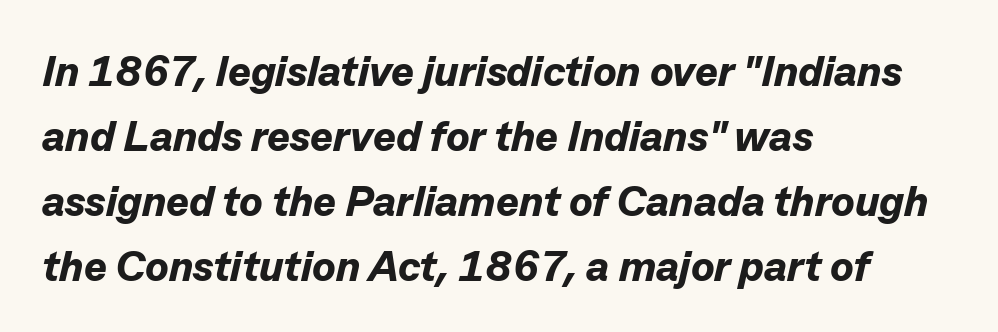
On the weight axis this lands at bold, roughly 700. Note the varied advance widths — an 'i' is clearly narrower than an 'm'. Honestly, the row spacing looks completely unremarkable. Is the block centered? No — it sits flush against the left margin.
